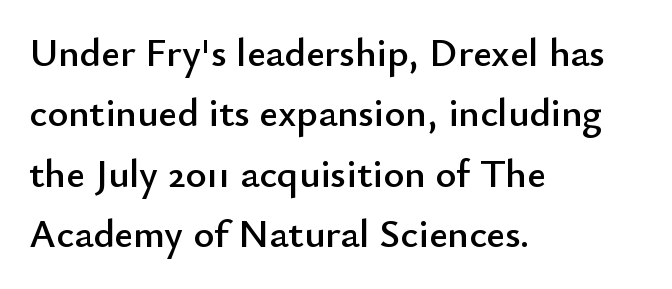
Q: Is the text italic (slanted)? A: No, it is upright.
Q: Is the typeface a serif or a sans-serif typeface? A: Sans-serif.
Q: Is the text underlined? A: No.
Q: How is the paragraph aligned? A: Left-aligned.
Q: Is the spacing between letters normal or unusually wide? A: Normal.
Q: Is the spacing between lines tight, normal or loose? A: Normal.
Q: Width (condensed, normal, or wide)? A: Normal.
Q: Stroke contrast? A: Low.
Q: x-height? A: Small.
Q: Monospaced? A: No.
